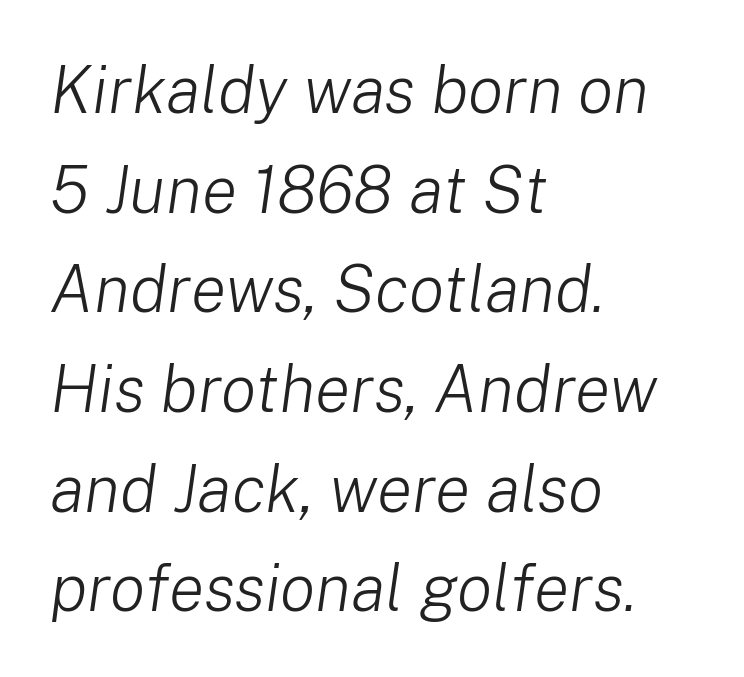
The image shows 66 px light type, italic (leaning right); set left-aligned, normal line spacing (1.51x), normal letter spacing, not underlined; low stroke contrast and a medium x-height.
